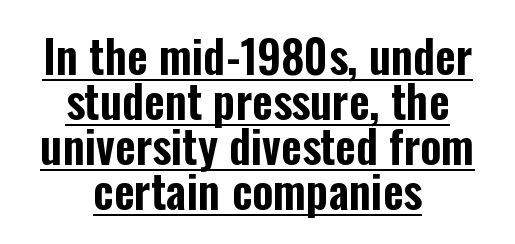
The image shows 45 px condensed sans-serif type, upright; set centered, tight line spacing (1.0x), normal letter spacing, underlined; low stroke contrast and a medium x-height.
